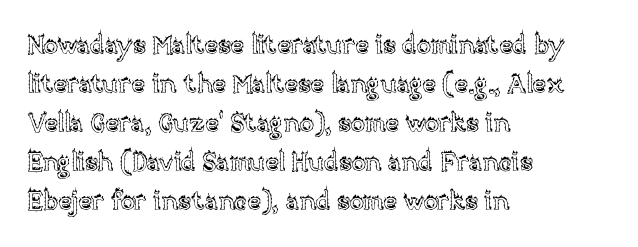
The compositor pushed each line to the left boundary. Every stem runs plumb, perpendicular to the baseline. This sample keeps an unexceptional amount of space between lines. Here the glyphs are tracked normally, forming tight word shapes. Descender tails drop into unmarked territory.
